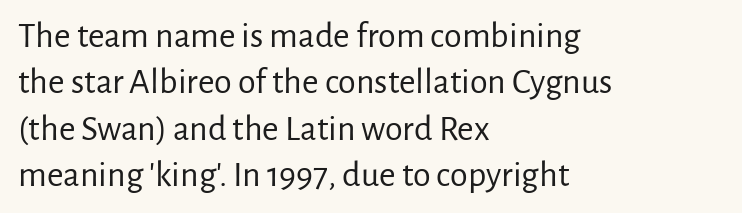
{"serif": "no", "italic": "no", "bold": "no", "weight": "regular", "width": "normal", "stroke_contrast": "low", "x_height": "medium", "monospaced": "no", "underline": "no", "align": "left", "line_spacing": "normal", "line_spacing_ratio": 1.29, "letter_spacing": "normal", "letter_spacing_em": 0.0, "glyph_px": 36}
